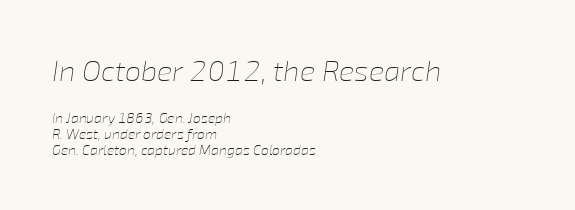
{"italic": "yes", "lean": "right", "slant_degrees": 8, "bold": "no", "weight": "thin", "width": "normal", "stroke_contrast": "low", "x_height": "medium", "monospaced": "no", "underline": "no", "align": "left", "line_spacing": "tight", "line_spacing_ratio": 1.15, "letter_spacing": "normal", "letter_spacing_em": 0.0, "larger_block": "first", "size_ratio": 2.07, "glyph_px": 29}
